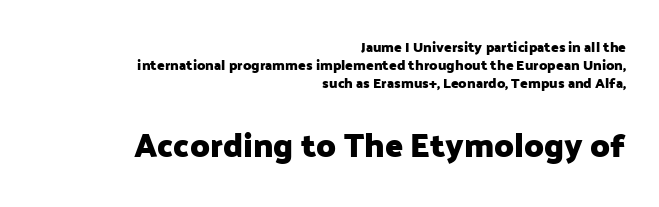
Words appear dense and cohesive because spacing is normal. These lines carry a lot of weight — the face is fully bold. If you squint, the bottom block still reads clearly — it's the larger of the two. Serif or sans? Sans — the stroke terminals are bare.
